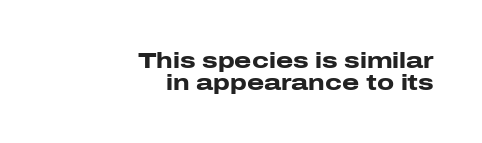
The image shows 22 px bold type, upright; set right-aligned, tight line spacing (1.0x), normal letter spacing, not underlined.
